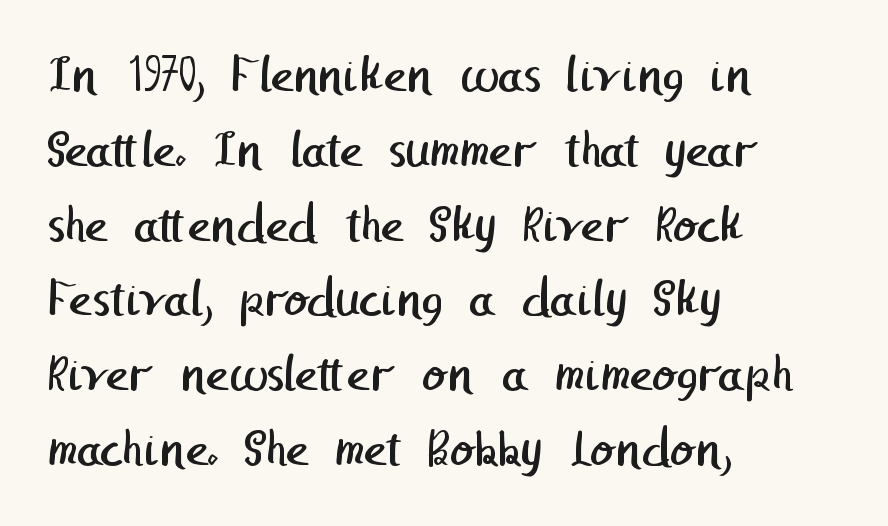
The image shows 55 px regular-weight sans-serif type; set left-aligned, normal line spacing (1.36x), normal letter spacing, not underlined; low stroke contrast and a medium x-height.
